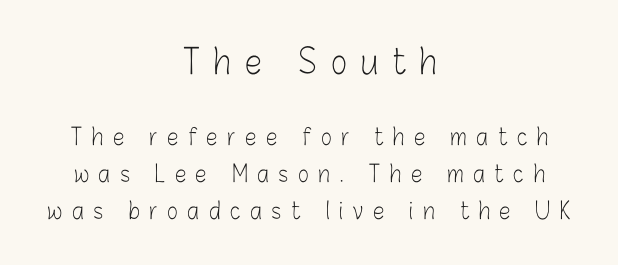
This sample keeps an unexceptional amount of space between lines. Each line is balanced around a shared central axis. The letters stand upright; this is a roman face. The type is letterspaced generously, with wide tracking. The composition opens big and finishes small. Stroke thickness stays within the range of a standard reading face or lighter.
